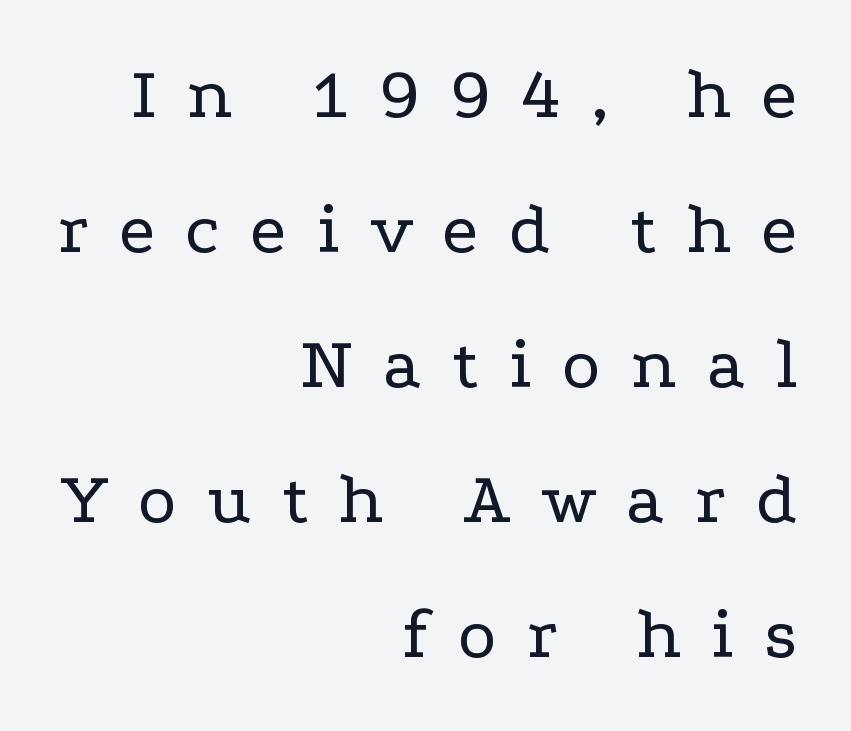
Q: Is the text bold? A: No.
Q: Is the text italic (slanted)? A: No, it is upright.
Q: Is the typeface a serif or a sans-serif typeface? A: Serif.
Q: Is the text underlined? A: No.
Q: How is the paragraph aligned? A: Right-aligned.
Q: Is the spacing between letters normal or unusually wide? A: Unusually wide.
Q: Width (condensed, normal, or wide)? A: Wide.
Q: Stroke contrast? A: Low.
Q: x-height? A: Medium.
Q: Monospaced? A: No.
